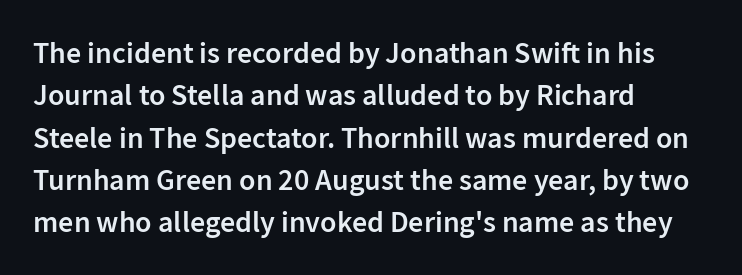
Moderately thickened strokes mark this as semibold type. Think of a printed novel: that variable character pitch is what you see here. Upright lettering throughout. The vertical gap from one line to the next is medium.
